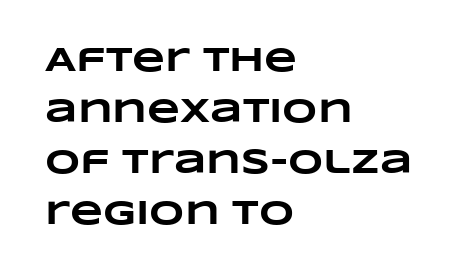
A bare baseline throughout the passage. The block of text has a typical density, with ordinary space between rows. Spacing verdict: proportional, widths tailored to each character. Each line starts at the same left margin while the right side varies. Characters follow at the spacing the type designer built in.
